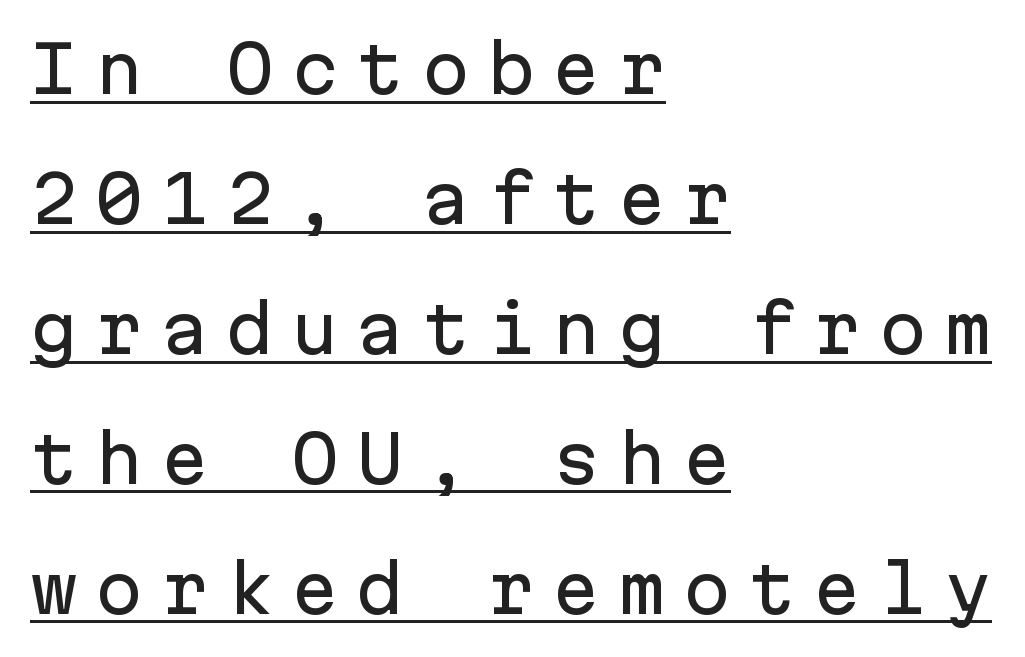
Here the designer chose a console-style face with uniform glyph widths. Horizontal alignment here is leftward, the default for most running prose. Glance below the letters and you will spot a drawn line. Each word looks stretched out because of the extra space between its letters.
